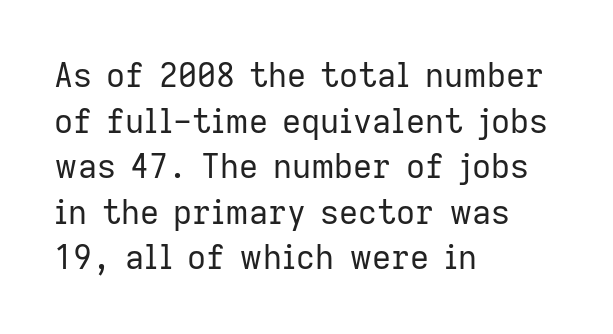
{"serif": "no", "italic": "no", "bold": "no", "weight": "regular", "width": "normal", "stroke_contrast": "low", "x_height": "medium", "monospaced": "no", "underline": "no", "align": "left", "line_spacing": "normal", "line_spacing_ratio": 1.38, "letter_spacing": "normal", "letter_spacing_em": 0.0, "glyph_px": 33}
